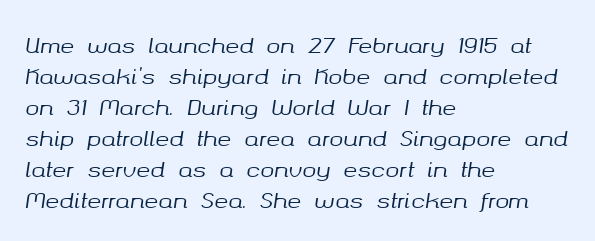
The image shows 21 px text type, italic (leaning right); set left-aligned, normal line spacing (1.48x), normal letter spacing, not underlined.
